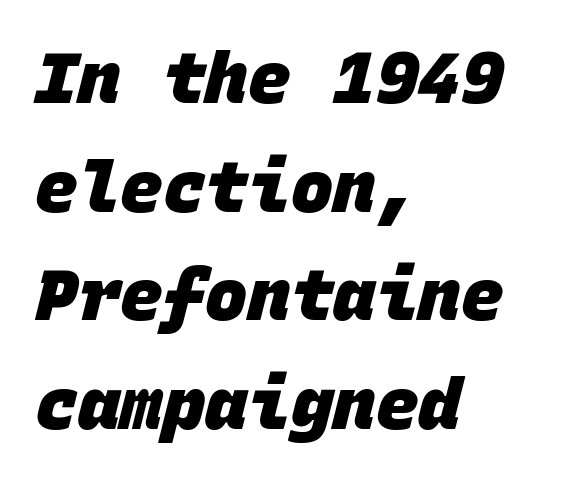
{"serif": "no", "bold": "yes", "weight": "heavy", "width": "normal", "stroke_contrast": "low", "x_height": "large", "monospaced": "yes", "underline": "no", "align": "left", "line_spacing": "normal", "line_spacing_ratio": 1.53, "letter_spacing": "normal", "letter_spacing_em": 0.0, "glyph_px": 71}
